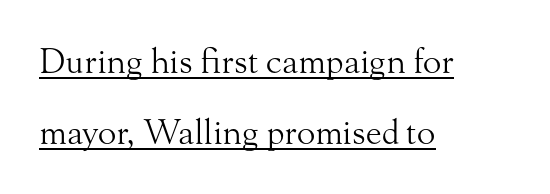
The image shows 34 px light serif type, upright; set left-aligned, loose line spacing (2.1x), normal letter spacing, underlined; medium stroke contrast and a small x-height.
